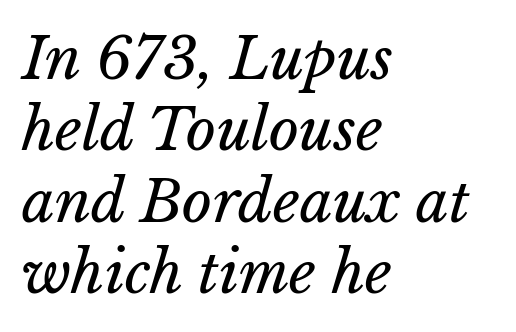
{"bold": "no", "weight": "regular", "width": "normal", "stroke_contrast": "low", "x_height": "medium", "monospaced": "no", "underline": "no", "align": "left", "line_spacing_ratio": 1.23, "letter_spacing": "normal", "letter_spacing_em": 0.0, "glyph_px": 58}
